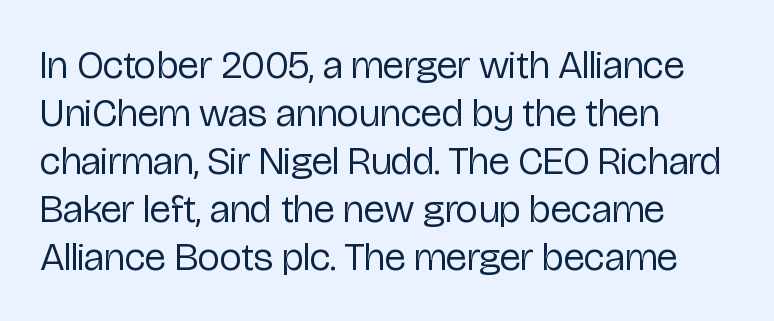
Observe the absence of serifs on each vertical stroke in this sample. Observe the ordinary spacing: letters are neighbours, not strangers. The space directly below the letters is spotless. The face used here is proportionally spaced, like ordinary book or web type.
